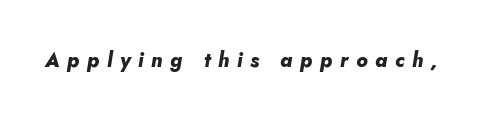
The image shows 20 px bold type, italic (leaning right); set unusually wide letter spacing (+0.38 em), not underlined.
